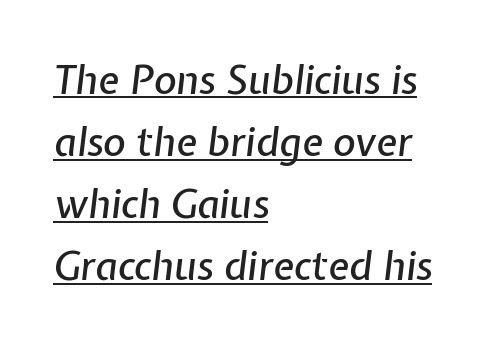
The image shows 39 px text type, italic (leaning right); set left-aligned, normal line spacing (1.59x), normal letter spacing, underlined; low stroke contrast and a medium x-height.
